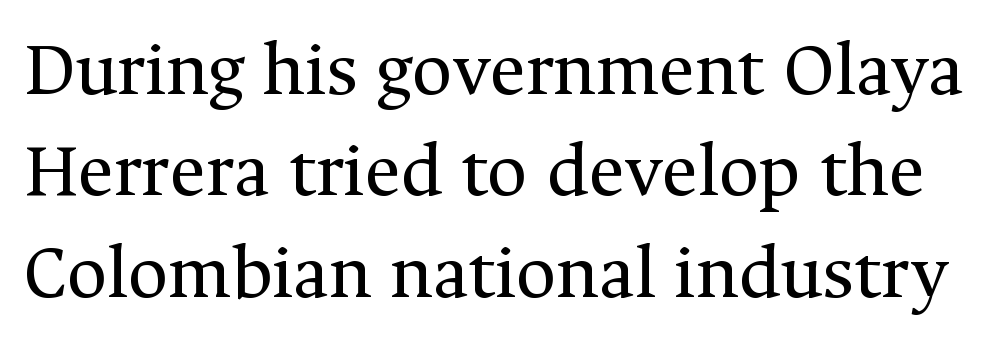
You could not count columns in this text — the font is proportionally spaced. If you measured baseline to baseline, you'd find a middling distance. Descenders are the only things crossing below the line. The rendering shows small feet on the letterforms — a serif design.
